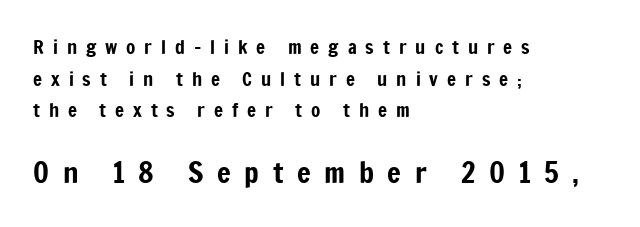
Q: Is the text italic (slanted)? A: No, it is upright.
Q: Is the typeface a serif or a sans-serif typeface? A: Sans-serif.
Q: Is the text underlined? A: No.
Q: How is the paragraph aligned? A: Left-aligned.
Q: Is the spacing between letters normal or unusually wide? A: Unusually wide.
Q: Is the spacing between lines tight, normal or loose? A: Normal.
Q: Which block of text is set in a larger size, the first (top) or the second (bottom)? A: The second (bottom) one.
Q: Width (condensed, normal, or wide)? A: Condensed.
Q: Stroke contrast? A: Low.
Q: x-height? A: Medium.
Q: Monospaced? A: No.
